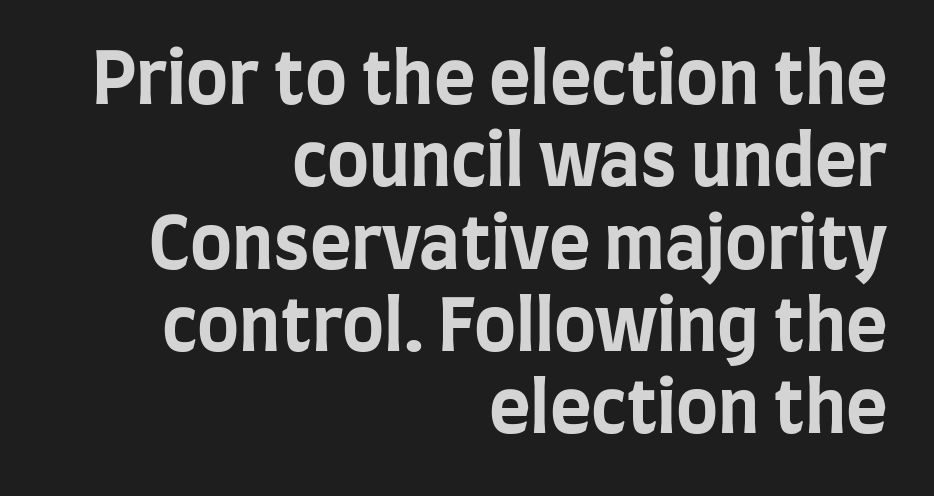
Q: Is the text bold? A: Yes.
Q: Is the text italic (slanted)? A: No, it is upright.
Q: Is the typeface a serif or a sans-serif typeface? A: Sans-serif.
Q: Is the text underlined? A: No.
Q: How is the paragraph aligned? A: Right-aligned.
Q: Is the spacing between letters normal or unusually wide? A: Normal.
Q: Width (condensed, normal, or wide)? A: Condensed.
Q: Stroke contrast? A: Low.
Q: x-height? A: Large.
Q: Monospaced? A: No.
